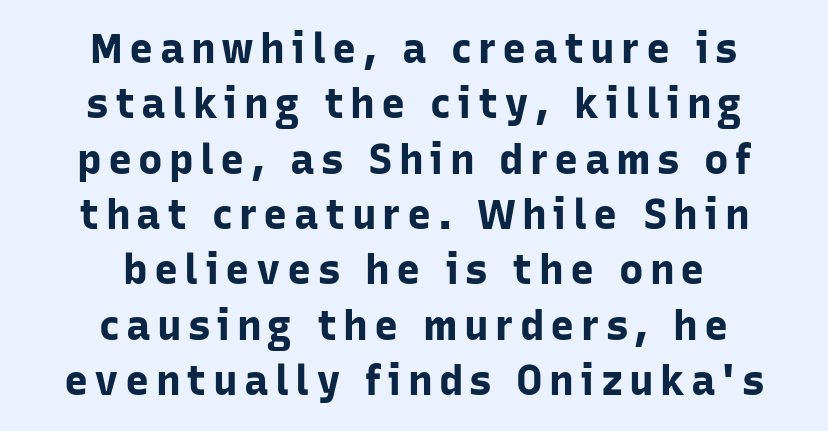
The image shows 41 px bold sans-serif type, upright; set centered, normal line spacing (1.35x), not underlined; low stroke contrast and a medium x-height.
